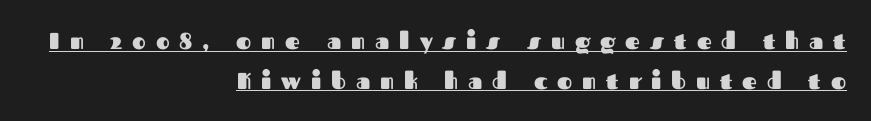
The type is letterspaced generously, with wide tracking. The typesetter has applied underlining to the passage shown. If you drew a ruler down the right edge, every line would touch it. Typographic density is high because the face is bold. This is the regular roman posture of the typeface.
